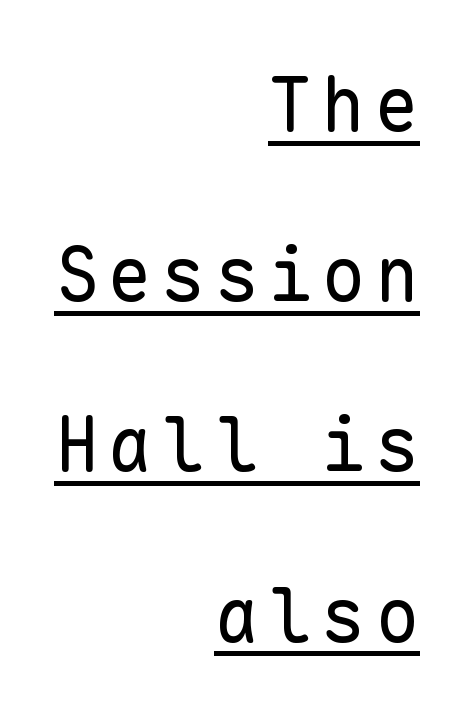
The image shows 74 px regular-weight sans-serif type, upright, monospaced; set right-aligned, loose line spacing (2.3x), underlined; low stroke contrast and a medium x-height.
